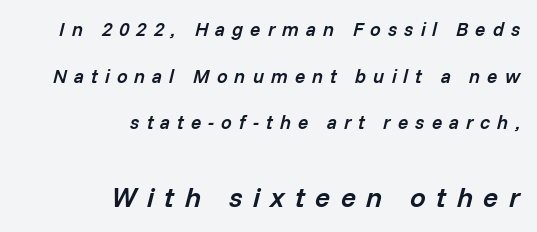
Q: Is the text bold? A: Semi-bold.
Q: Is the text italic (slanted)? A: Yes, it leans right by about 14 degrees.
Q: Is the text underlined? A: No.
Q: How is the paragraph aligned? A: Right-aligned.
Q: Is the spacing between letters normal or unusually wide? A: Unusually wide.
Q: Is the spacing between lines tight, normal or loose? A: Loose.
Q: Which block of text is set in a larger size, the first (top) or the second (bottom)? A: The second (bottom) one.
Q: Width (condensed, normal, or wide)? A: Normal.
Q: Stroke contrast? A: Low.
Q: x-height? A: Medium.
Q: Monospaced? A: No.
